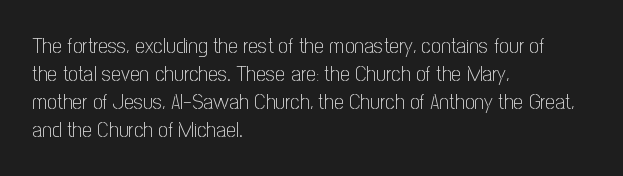
{"italic": "no", "bold": "no", "underline": "no", "align": "left", "line_spacing": "normal", "line_spacing_ratio": 1.27, "letter_spacing": "normal", "letter_spacing_em": 0.0, "glyph_px": 22}
